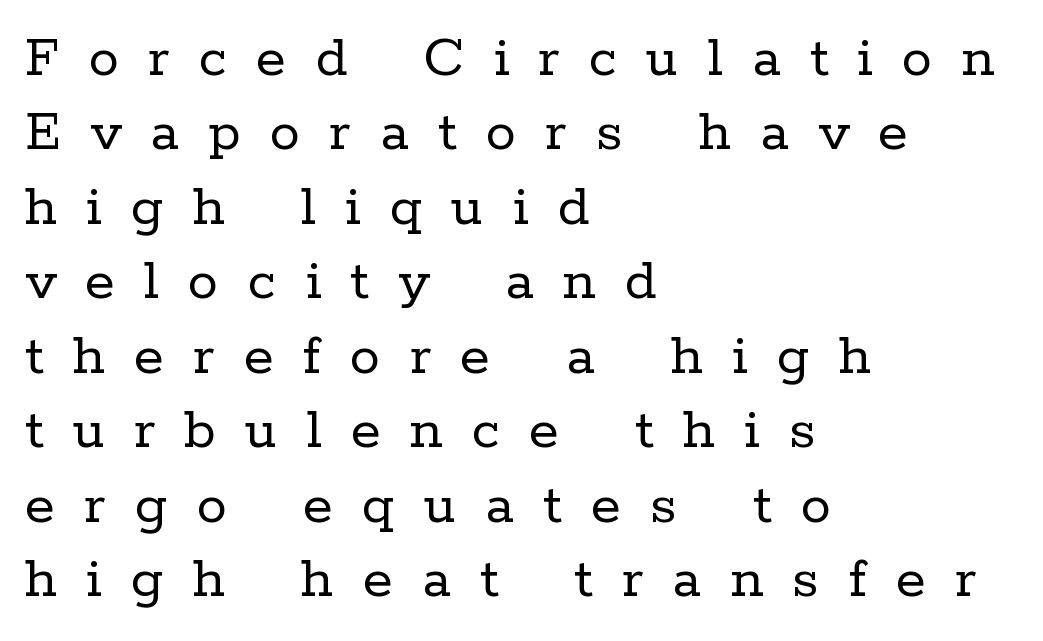
Casual observation: everything's shoved over to the left. The characters display serif detailing at their extremities. Check the space under the baseline: it is left empty. Tracking value appears strongly positive — letters spread wide.
